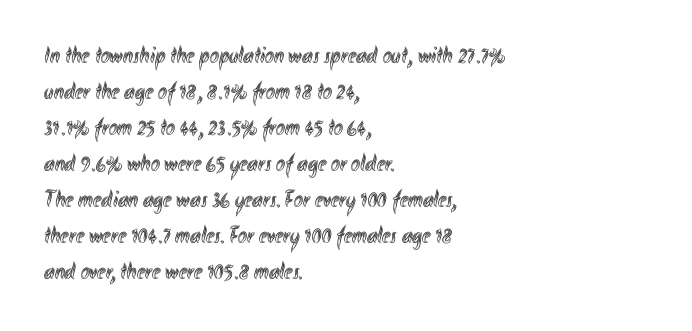
The image shows 24 px text type; set left-aligned, normal line spacing (1.5x), normal letter spacing, not underlined.
